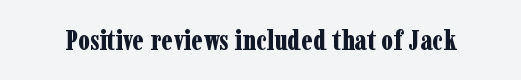
The image shows 28 px bold, condensed serif type, upright; set normal letter spacing, not underlined; low stroke contrast and a medium x-height.
